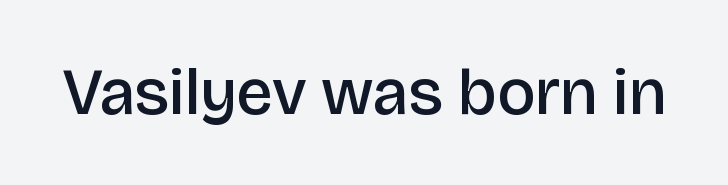
The image shows 65 px semibold sans-serif type, upright; set normal letter spacing, not underlined; low stroke contrast and a large x-height.
